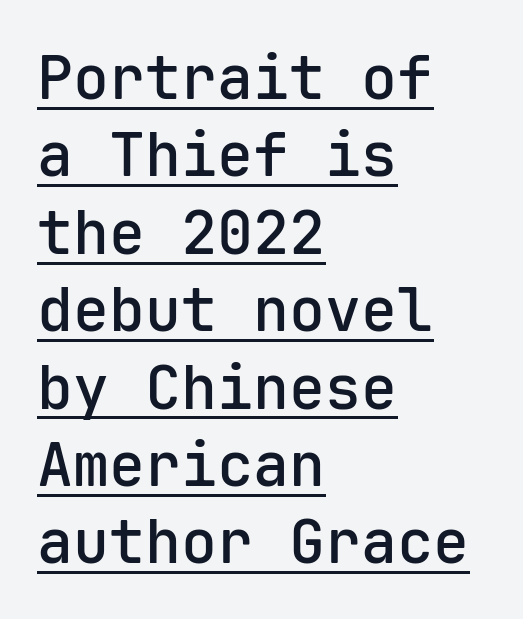
The image shows 60 px semibold sans-serif type, upright, monospaced; set left-aligned, normal line spacing (1.29x), normal letter spacing, underlined; low stroke contrast and a medium x-height.
